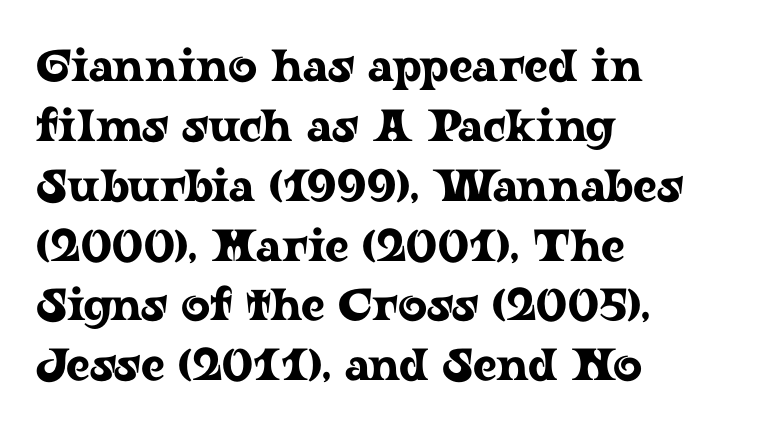
{"serif": "yes", "italic": "no", "width": "wide", "stroke_contrast": "low", "x_height": "medium", "monospaced": "no", "underline": "no", "align": "left", "line_spacing": "normal", "line_spacing_ratio": 1.33, "letter_spacing": "normal", "letter_spacing_em": 0.0, "glyph_px": 45}
